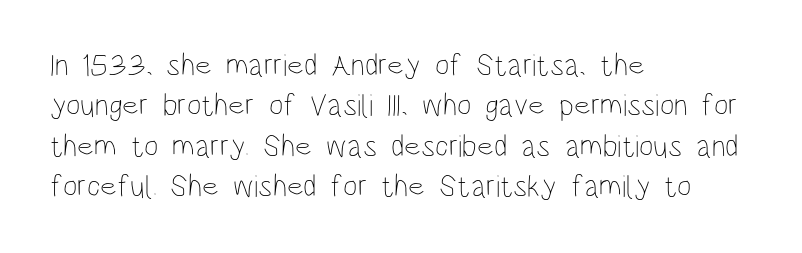
{"italic": "no", "bold": "no", "weight": "thin", "width": "condensed", "stroke_contrast": "low", "x_height": "large", "monospaced": "no", "underline": "no", "align": "left", "line_spacing": "normal", "line_spacing_ratio": 1.3, "letter_spacing": "normal", "letter_spacing_em": 0.0, "glyph_px": 31}
